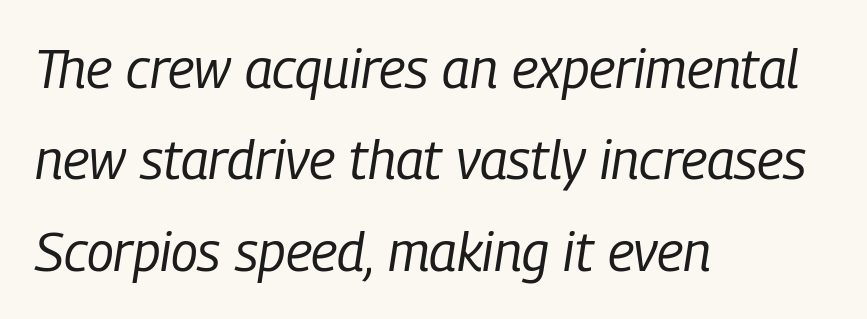
{"italic": "yes", "lean": "right", "slant_degrees": 9, "bold": "no", "weight": "regular", "width": "condensed", "stroke_contrast": "low", "x_height": "medium", "monospaced": "no", "underline": "no", "align": "left", "line_spacing": "normal", "line_spacing_ratio": 1.69, "letter_spacing": "normal", "letter_spacing_em": 0.0, "glyph_px": 54}
